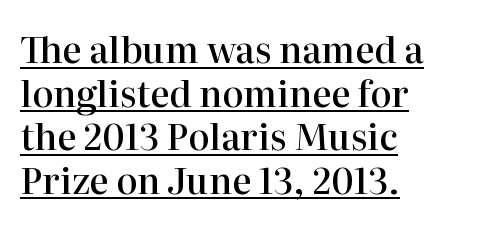
Q: Is the text bold? A: Semi-bold.
Q: Is the text italic (slanted)? A: No, it is upright.
Q: Is the typeface a serif or a sans-serif typeface? A: Serif.
Q: Is the text underlined? A: Yes.
Q: How is the paragraph aligned? A: Left-aligned.
Q: Is the spacing between letters normal or unusually wide? A: Normal.
Q: Width (condensed, normal, or wide)? A: Normal.
Q: Stroke contrast? A: High.
Q: x-height? A: Medium.
Q: Monospaced? A: No.
